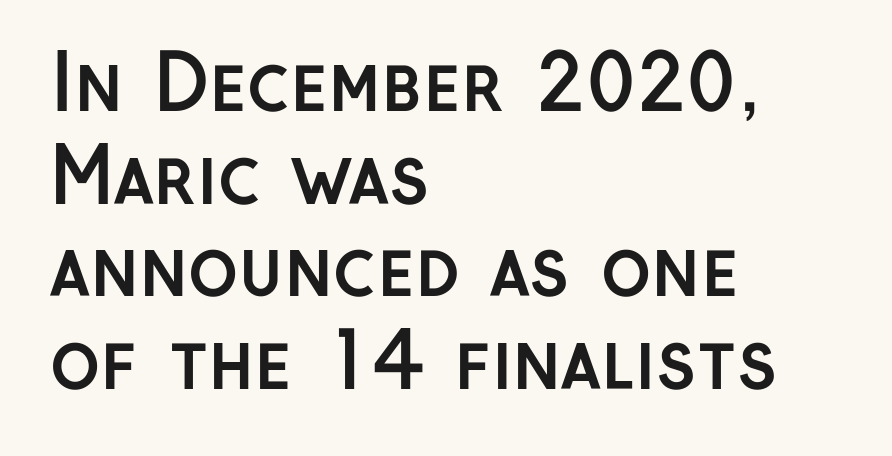
The characters look thick and weighty, a clear bold. Teacher's note: observe the even left margin — that is flush-left alignment. The specimen reads as upright at a glance. Each word holds together tightly as a unit, with standard inter-letter gaps. Check where the strokes stop: nothing finishes them off — pure sans.
